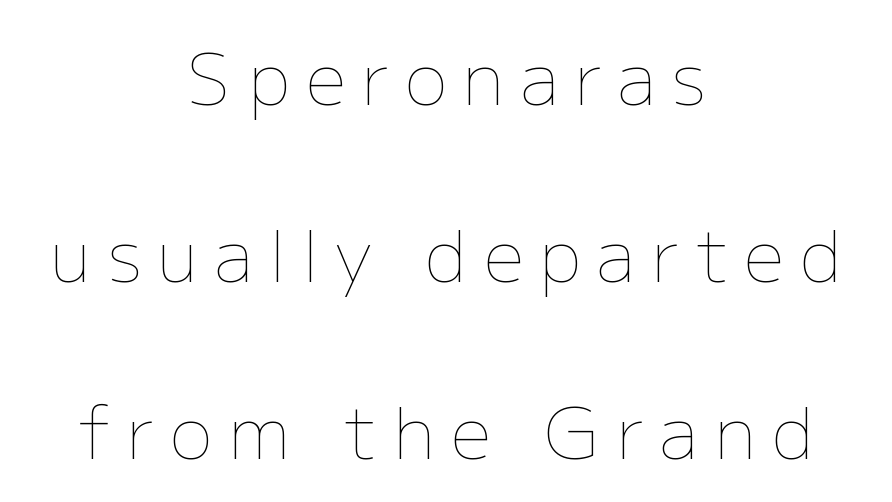
{"italic": "no", "bold": "no", "weight": "thin", "width": "normal", "stroke_contrast": "low", "x_height": "medium", "monospaced": "no", "underline": "no", "align": "center", "line_spacing": "loose", "line_spacing_ratio": 2.49, "letter_spacing": "wide", "letter_spacing_em": 0.23, "glyph_px": 71}
